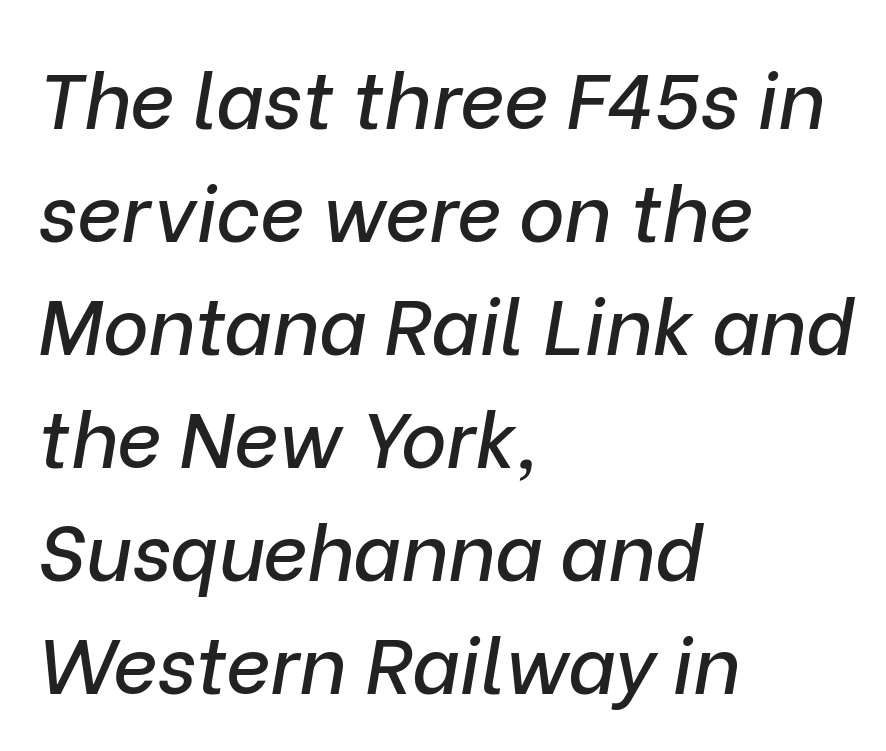
{"italic": "yes", "lean": "right", "slant_degrees": 9, "width": "normal", "stroke_contrast": "low", "x_height": "medium", "monospaced": "no", "underline": "no", "align": "left", "line_spacing": "normal", "line_spacing_ratio": 1.45, "letter_spacing": "normal", "letter_spacing_em": 0.0, "glyph_px": 78}
